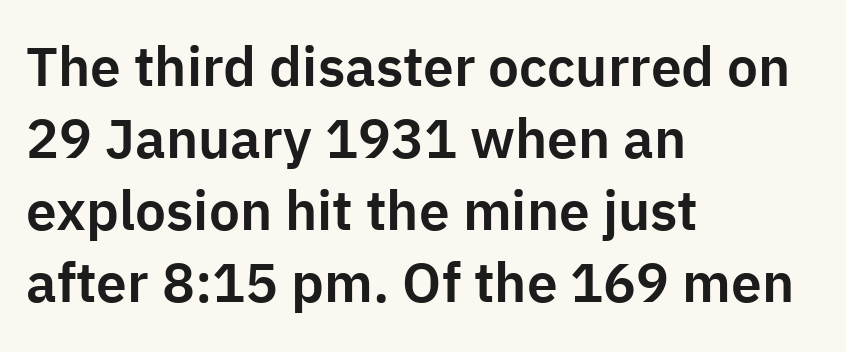
{"serif": "no", "italic": "no", "width": "normal", "stroke_contrast": "low", "x_height": "medium", "monospaced": "no", "underline": "no", "align": "left", "line_spacing": "normal", "line_spacing_ratio": 1.31, "letter_spacing": "normal", "letter_spacing_em": 0.0, "glyph_px": 55}
